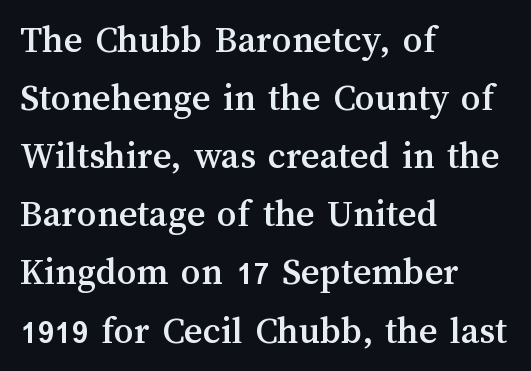
{"italic": "no", "width": "normal", "stroke_contrast": "medium", "x_height": "medium", "monospaced": "no", "underline": "no", "align": "left", "line_spacing": "normal", "line_spacing_ratio": 1.49, "letter_spacing": "normal", "letter_spacing_em": 0.0, "glyph_px": 39}
